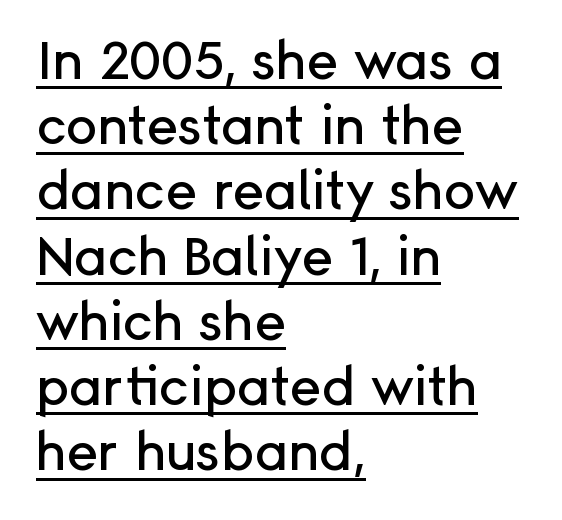
{"serif": "no", "italic": "no", "width": "normal", "stroke_contrast": "low", "x_height": "medium", "monospaced": "no", "underline": "yes", "align": "left", "line_spacing_ratio": 1.23, "letter_spacing": "normal", "letter_spacing_em": 0.0, "glyph_px": 53}
